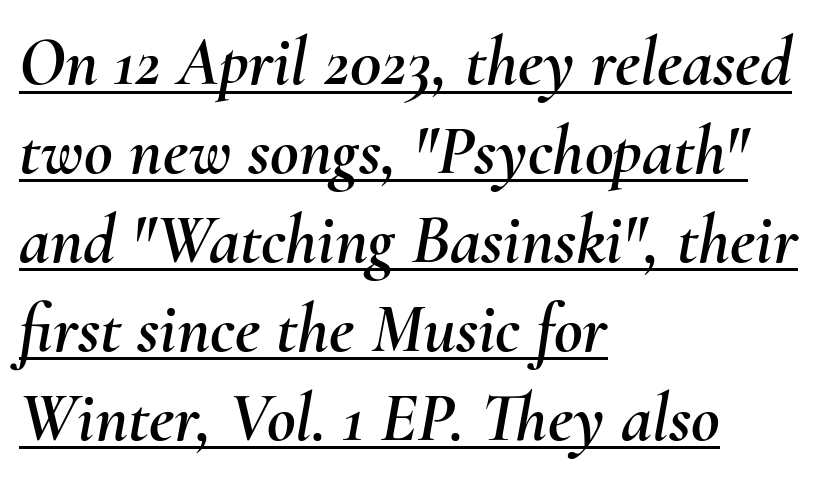
Q: Is the text italic (slanted)? A: Yes, it leans right by about 10 degrees.
Q: Is the text underlined? A: Yes.
Q: How is the paragraph aligned? A: Left-aligned.
Q: Is the spacing between letters normal or unusually wide? A: Normal.
Q: Is the spacing between lines tight, normal or loose? A: Normal.
Q: Width (condensed, normal, or wide)? A: Normal.
Q: Stroke contrast? A: Medium.
Q: x-height? A: Small.
Q: Monospaced? A: No.
